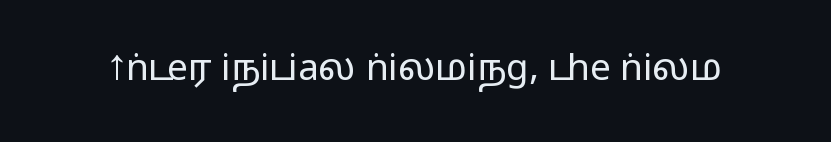
The image shows 37 px wide sans-serif type, upright; set normal letter spacing, not underlined; medium stroke contrast.
